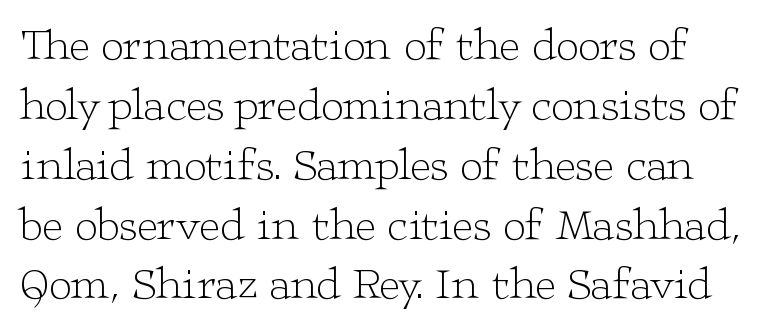
Q: Is the text bold? A: No.
Q: Is the text italic (slanted)? A: No, it is upright.
Q: Is the typeface a serif or a sans-serif typeface? A: Serif.
Q: Is the text underlined? A: No.
Q: Is the spacing between letters normal or unusually wide? A: Normal.
Q: Is the spacing between lines tight, normal or loose? A: Normal.
Q: Width (condensed, normal, or wide)? A: Wide.
Q: Stroke contrast? A: Low.
Q: x-height? A: Medium.
Q: Monospaced? A: No.
